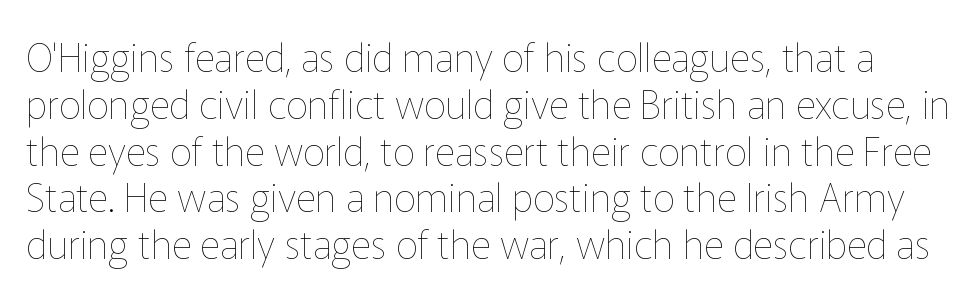
The image shows 39 px thin type, upright; set line spacing 1.2x, normal letter spacing, not underlined; low stroke contrast and a medium x-height.
